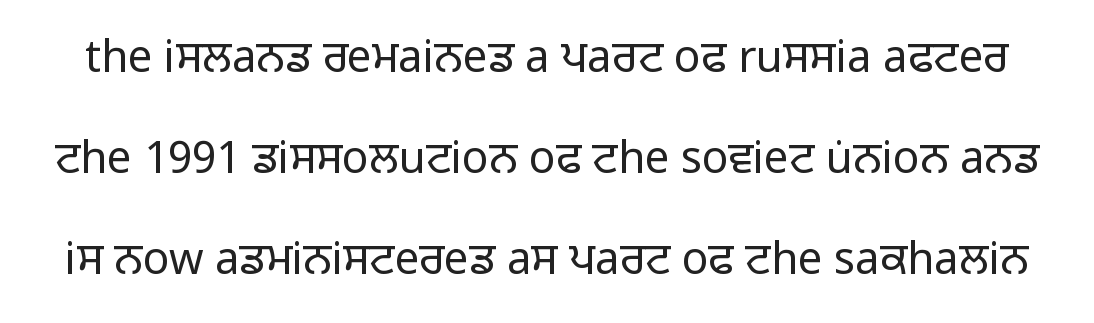
Q: Is the text bold? A: No.
Q: Is the text italic (slanted)? A: No, it is upright.
Q: Is the typeface a serif or a sans-serif typeface? A: Sans-serif.
Q: Is the text underlined? A: No.
Q: Is the spacing between letters normal or unusually wide? A: Normal.
Q: Is the spacing between lines tight, normal or loose? A: Loose.
Q: Width (condensed, normal, or wide)? A: Normal.
Q: Stroke contrast? A: Low.
Q: x-height? A: Medium.
Q: Monospaced? A: No.
